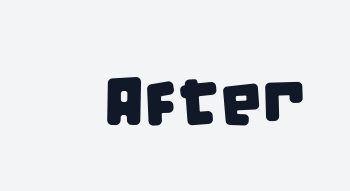
The image shows 67 px condensed sans-serif type; set normal letter spacing, not underlined; low stroke contrast and a large x-height.
